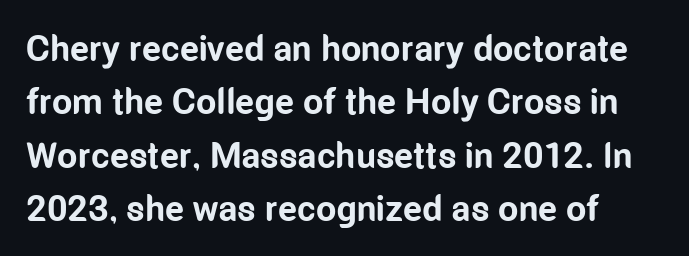
Q: Is the text bold? A: Yes.
Q: Is the text italic (slanted)? A: No, it is upright.
Q: Is the typeface a serif or a sans-serif typeface? A: Sans-serif.
Q: Is the text underlined? A: No.
Q: How is the paragraph aligned? A: Left-aligned.
Q: Is the spacing between letters normal or unusually wide? A: Normal.
Q: Is the spacing between lines tight, normal or loose? A: Normal.
Q: Width (condensed, normal, or wide)? A: Condensed.
Q: Stroke contrast? A: Low.
Q: x-height? A: Medium.
Q: Monospaced? A: No.
